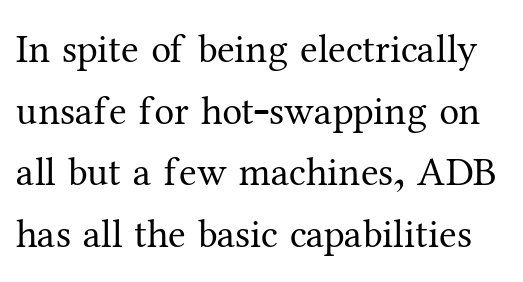
The image shows 40 px regular-weight serif type, upright; set normal line spacing (1.54x), normal letter spacing, not underlined; medium stroke contrast and a medium x-height.
